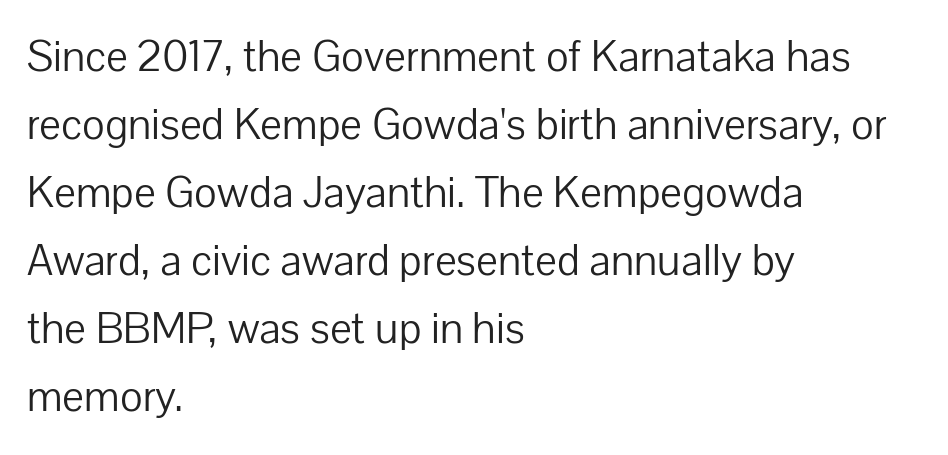
Students, note that the glyphs here touch the page at normal intervals. Posture: vertical. Font category for this specimen: sans-serif. Is this a fixed-width face? No — the glyphs have proportional, varying widths.
